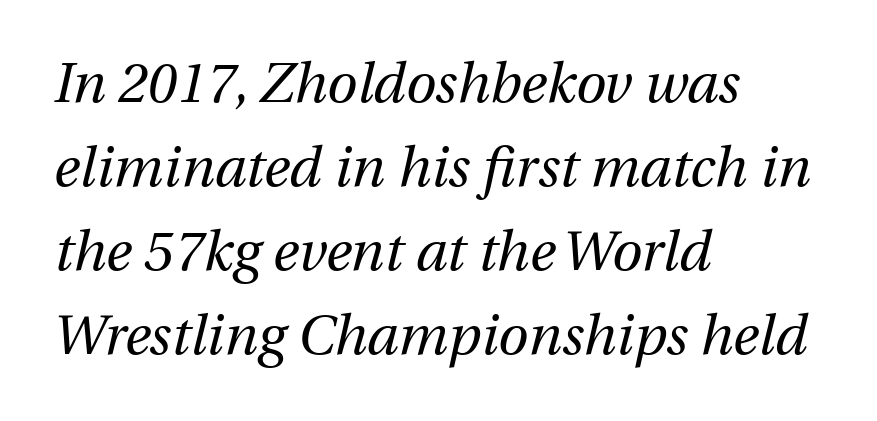
Q: Is the text bold? A: No.
Q: Is the text italic (slanted)? A: Yes, it leans right by about 12 degrees.
Q: Is the text underlined? A: No.
Q: How is the paragraph aligned? A: Left-aligned.
Q: Is the spacing between letters normal or unusually wide? A: Normal.
Q: Is the spacing between lines tight, normal or loose? A: Normal.
Q: Width (condensed, normal, or wide)? A: Normal.
Q: Stroke contrast? A: Medium.
Q: x-height? A: Medium.
Q: Monospaced? A: No.
